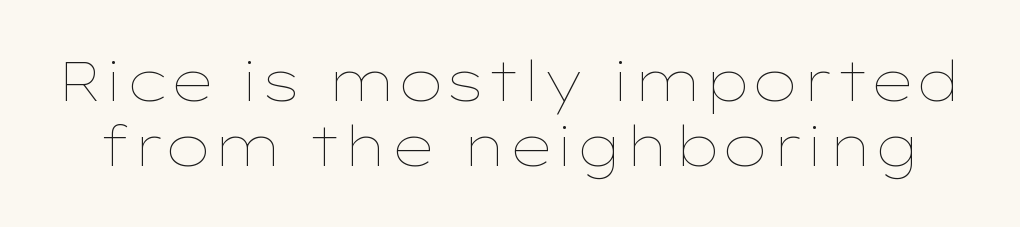
{"italic": "no", "bold": "no", "weight": "thin", "width": "wide", "stroke_contrast": "low", "x_height": "medium", "monospaced": "no", "underline": "no", "line_spacing_ratio": 1.19, "letter_spacing": "normal", "letter_spacing_em": 0.0, "glyph_px": 55}
